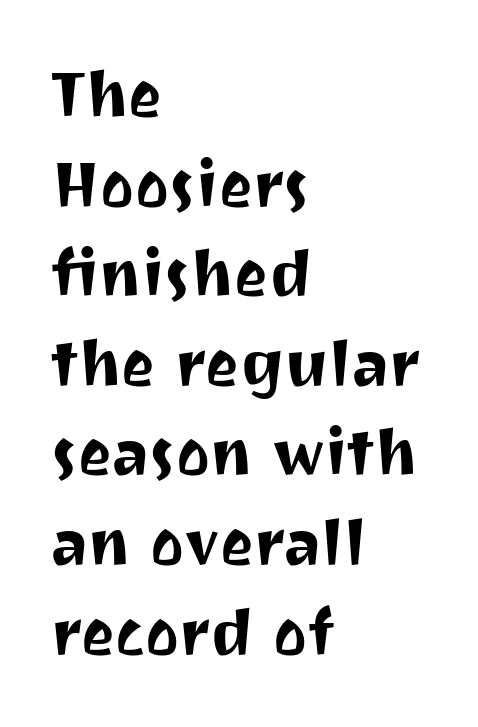
Q: Is the text italic (slanted)? A: No, it is upright.
Q: Is the typeface a serif or a sans-serif typeface? A: Sans-serif.
Q: Is the text underlined? A: No.
Q: How is the paragraph aligned? A: Left-aligned.
Q: Is the spacing between letters normal or unusually wide? A: Normal.
Q: Is the spacing between lines tight, normal or loose? A: Normal.
Q: Width (condensed, normal, or wide)? A: Normal.
Q: Stroke contrast? A: Medium.
Q: x-height? A: Medium.
Q: Monospaced? A: No.
